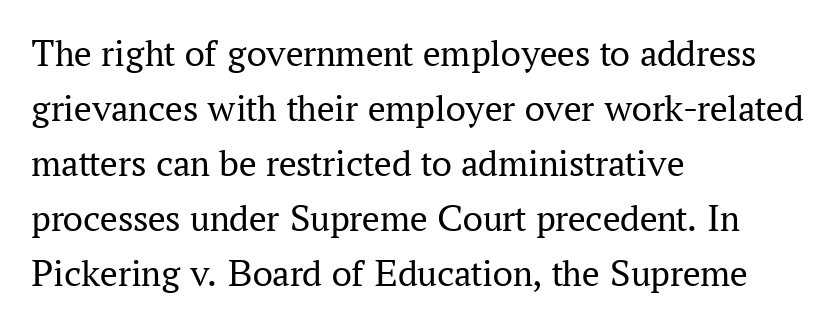
{"serif": "yes", "italic": "no", "bold": "no", "weight": "regular", "width": "normal", "stroke_contrast": "medium", "x_height": "medium", "monospaced": "no", "underline": "no", "align": "left", "line_spacing": "normal", "line_spacing_ratio": 1.41, "letter_spacing": "normal", "letter_spacing_em": 0.0, "glyph_px": 39}
